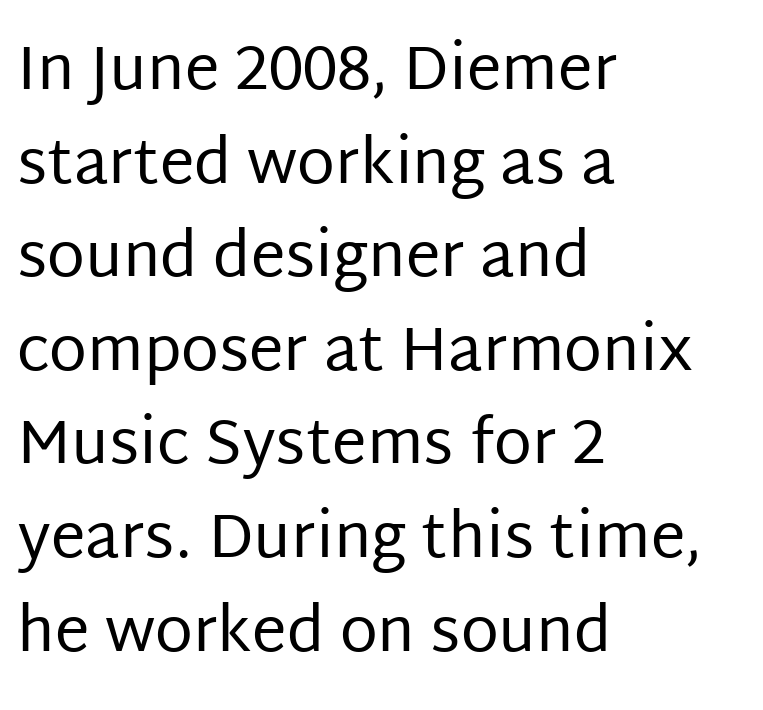
Just letters on the line, the space beneath them empty. Spacing verdict: proportional, widths tailored to each character. These glyphs show unthickened strokes, regular width or finer. Tracking value appears to be zero — textbook default spacing.
